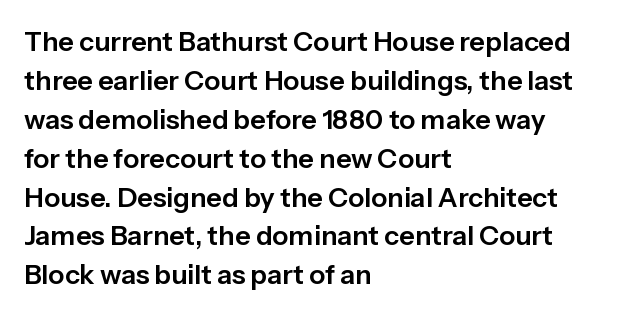
The image shows 27 px text type, upright; set left-aligned, normal line spacing (1.44x), normal letter spacing, not underlined.
